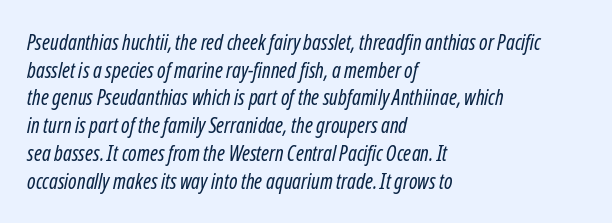
Q: Is the text bold? A: No.
Q: Is the text italic (slanted)? A: Yes, it leans right by about 12 degrees.
Q: Is the text underlined? A: No.
Q: How is the paragraph aligned? A: Left-aligned.
Q: Is the spacing between letters normal or unusually wide? A: Normal.
Q: Is the spacing between lines tight, normal or loose? A: Normal.
